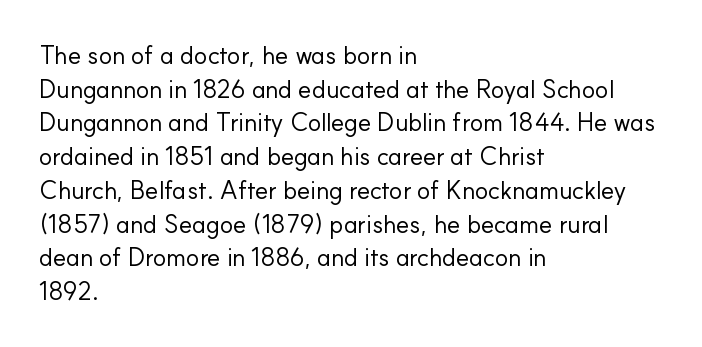
The image shows 25 px text type, upright; set left-aligned, normal line spacing (1.35x), normal letter spacing, not underlined.
